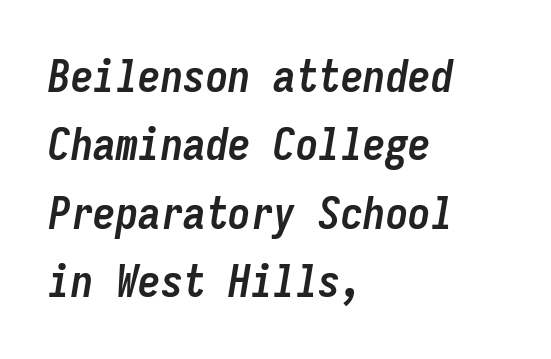
The rag falls on the right side of this text block. Descender tails drop into unmarked territory. Letter spacing: default. Interline gaps are of average width in this sample. Monospaced: the letters line up in strict vertical columns. Observe the lean: these are italic letterforms.
